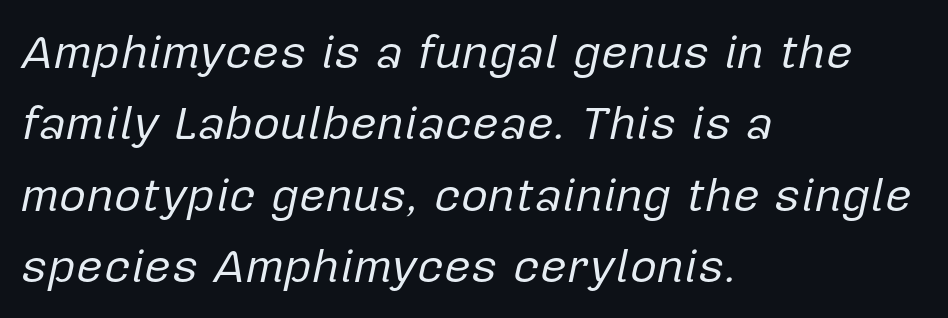
Q: Is the text bold? A: No.
Q: Is the text italic (slanted)? A: Yes, it leans right by about 12 degrees.
Q: Is the text underlined? A: No.
Q: How is the paragraph aligned? A: Left-aligned.
Q: Is the spacing between letters normal or unusually wide? A: Normal.
Q: Is the spacing between lines tight, normal or loose? A: Normal.
Q: Width (condensed, normal, or wide)? A: Normal.
Q: Stroke contrast? A: Low.
Q: x-height? A: Medium.
Q: Monospaced? A: No.
